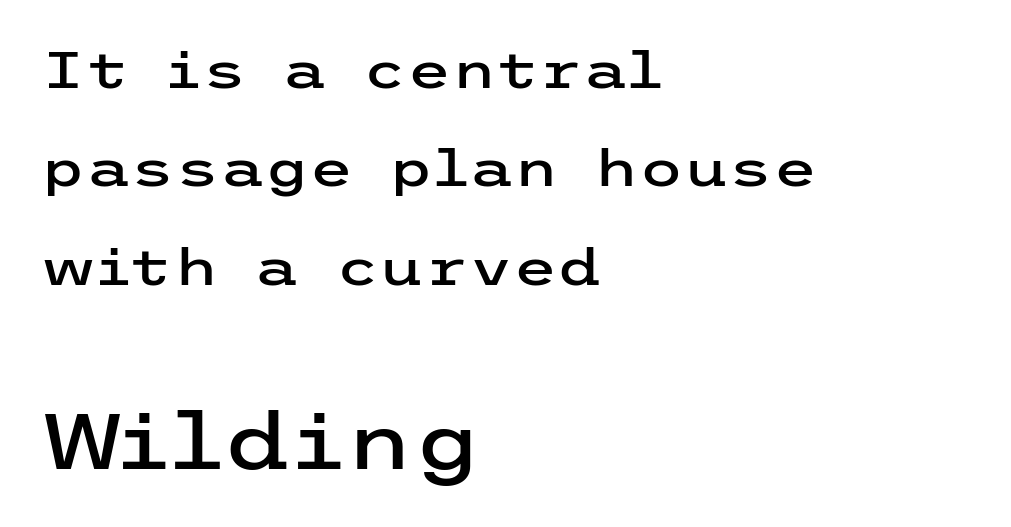
Line beginnings align vertically; line endings do not. No extra tracking has been applied to these lines. Look at the glyph heights: the lower group is clearly the bigger setting. Characters remain perfectly vertical along every line. Airy leading. No word sits above an underline.
